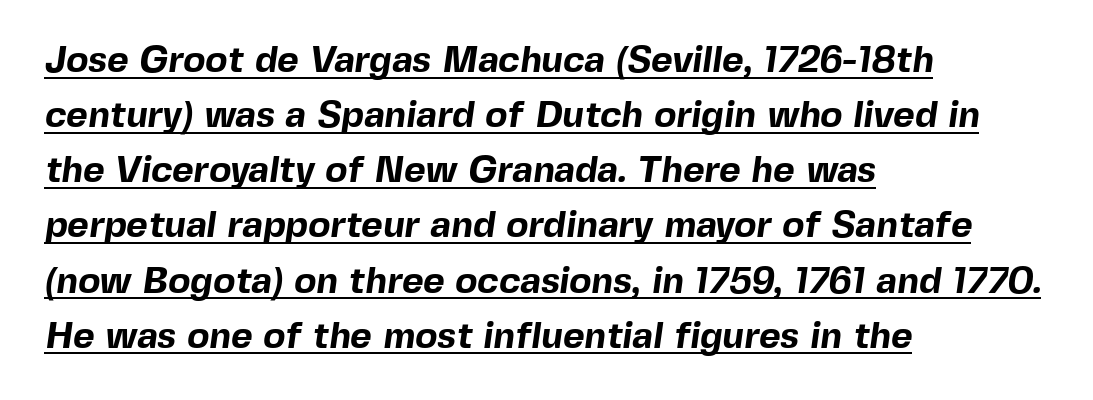
Q: Is the text bold? A: Yes.
Q: Is the typeface a serif or a sans-serif typeface? A: Sans-serif.
Q: Is the text underlined? A: Yes.
Q: How is the paragraph aligned? A: Left-aligned.
Q: Is the spacing between letters normal or unusually wide? A: Normal.
Q: Is the spacing between lines tight, normal or loose? A: Normal.
Q: Width (condensed, normal, or wide)? A: Normal.
Q: x-height? A: Medium.
Q: Monospaced? A: No.
